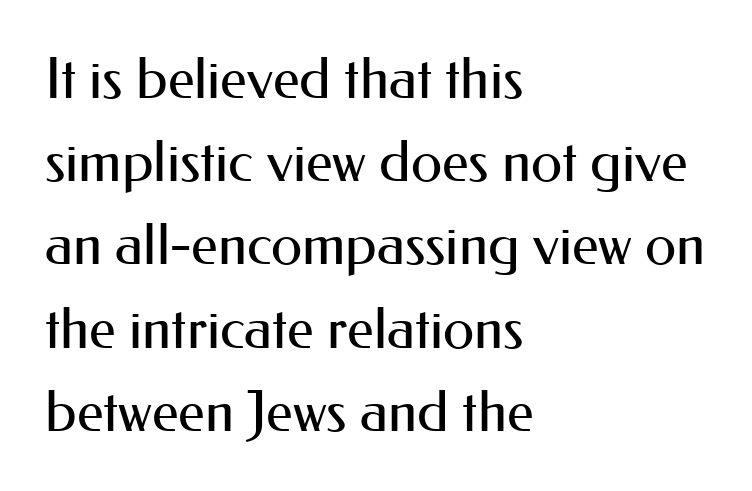
Q: Is the text bold? A: No.
Q: Is the text italic (slanted)? A: No, it is upright.
Q: Is the typeface a serif or a sans-serif typeface? A: Sans-serif.
Q: Is the text underlined? A: No.
Q: How is the paragraph aligned? A: Left-aligned.
Q: Is the spacing between letters normal or unusually wide? A: Normal.
Q: Is the spacing between lines tight, normal or loose? A: Normal.
Q: Width (condensed, normal, or wide)? A: Normal.
Q: Stroke contrast? A: Medium.
Q: x-height? A: Small.
Q: Monospaced? A: No.
